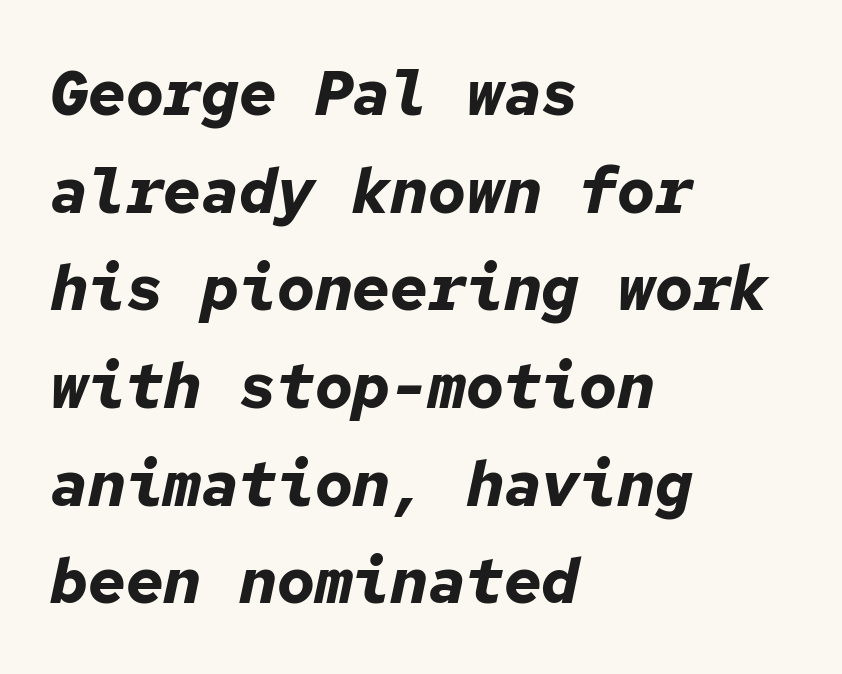
{"italic": "yes", "lean": "right", "slant_degrees": 12, "bold": "yes", "weight": "bold", "width": "normal", "stroke_contrast": "low", "x_height": "medium", "monospaced": "yes", "underline": "no", "align": "left", "line_spacing": "normal", "line_spacing_ratio": 1.55, "letter_spacing": "normal", "letter_spacing_em": 0.0, "glyph_px": 63}
